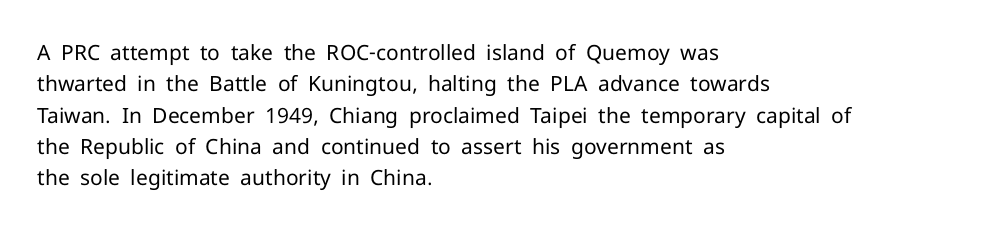
The image shows 21 px text type, upright; set left-aligned, normal line spacing (1.49x), normal letter spacing, not underlined.
